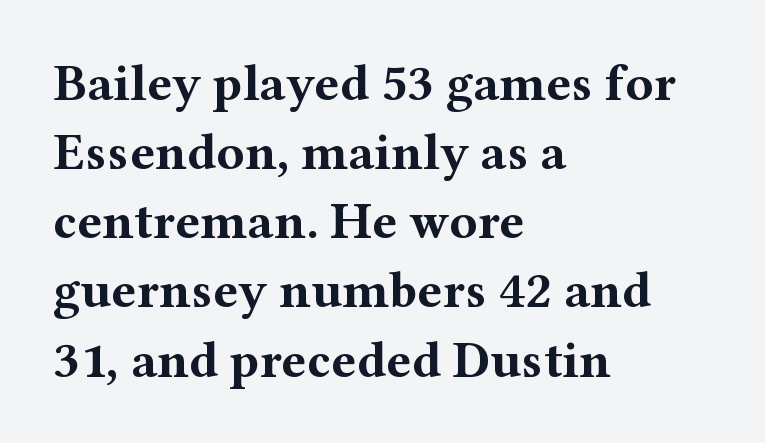
The image shows 52 px bold, wide serif type, upright; set left-aligned, normal line spacing (1.33x), normal letter spacing, not underlined; medium stroke contrast and a medium x-height.
